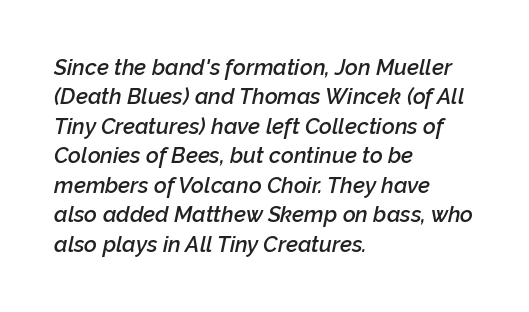
{"italic": "yes", "lean": "right", "slant_degrees": 12, "bold": "semi", "underline": "no", "align": "left", "line_spacing": "normal", "line_spacing_ratio": 1.34, "letter_spacing": "normal", "letter_spacing_em": 0.0, "glyph_px": 22}
